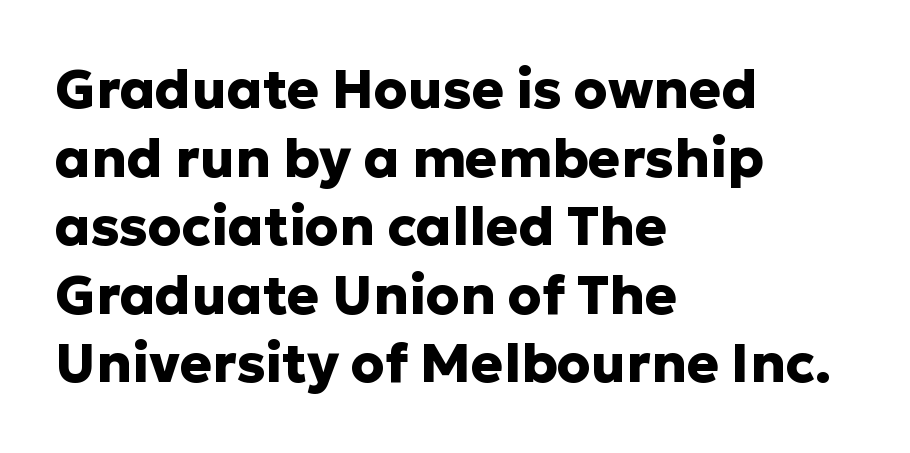
Q: Is the text bold? A: Yes.
Q: Is the text italic (slanted)? A: No, it is upright.
Q: Is the typeface a serif or a sans-serif typeface? A: Sans-serif.
Q: Is the text underlined? A: No.
Q: How is the paragraph aligned? A: Left-aligned.
Q: Is the spacing between letters normal or unusually wide? A: Normal.
Q: Is the spacing between lines tight, normal or loose? A: Normal.
Q: Width (condensed, normal, or wide)? A: Normal.
Q: Stroke contrast? A: Low.
Q: x-height? A: Medium.
Q: Monospaced? A: No.
